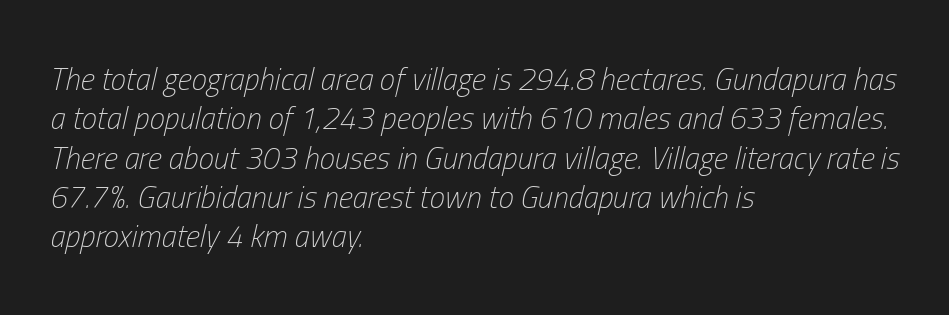
{"italic": "yes", "lean": "right", "slant_degrees": 13, "bold": "no", "weight": "light", "width": "condensed", "stroke_contrast": "low", "x_height": "medium", "monospaced": "no", "underline": "no", "align": "left", "line_spacing": "normal", "line_spacing_ratio": 1.27, "letter_spacing": "normal", "letter_spacing_em": 0.0, "glyph_px": 31}
